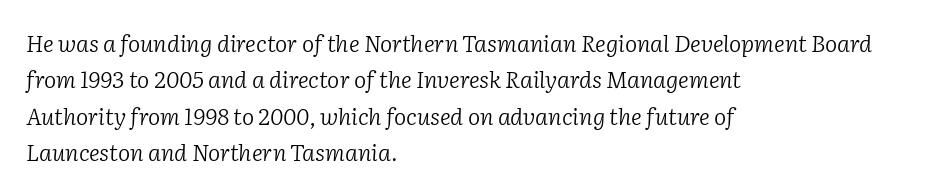
The weight tops out at a normal text grade. Caption: multi-line text, flush left, ragged right. Rendered with sloped, italic letterforms. Nobody touched the tracking dial on this one. Is there much room between lines? A standard amount, neither cramped nor airy. Decoration check: the copy has no underline.
